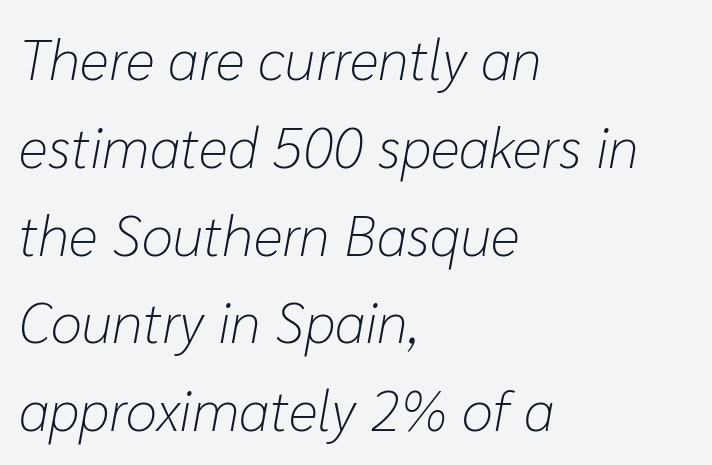
{"italic": "yes", "lean": "right", "slant_degrees": 10, "bold": "no", "weight": "light", "width": "normal", "stroke_contrast": "low", "x_height": "medium", "monospaced": "no", "underline": "no", "align": "left", "line_spacing": "normal", "line_spacing_ratio": 1.54, "letter_spacing": "normal", "letter_spacing_em": 0.0, "glyph_px": 57}
